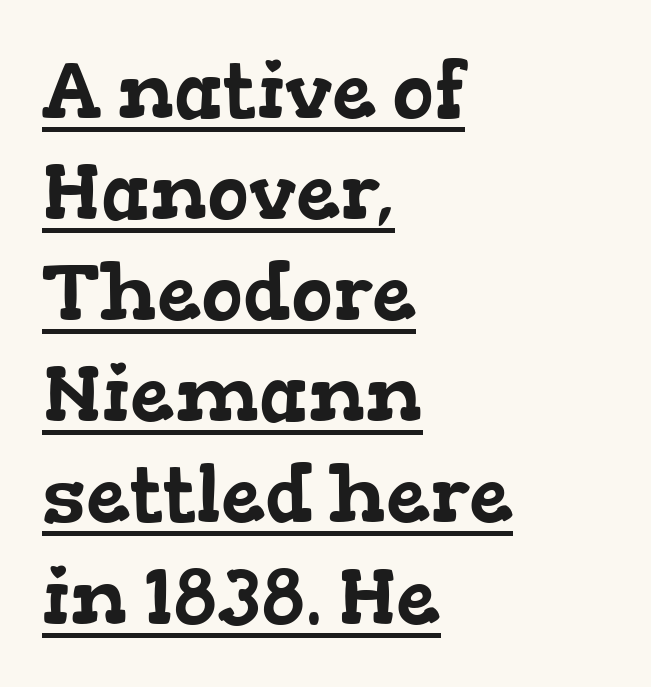
Does the leading feel generous? No, just average. These lines are rendered in a variable-pitch font. Students, note that the glyphs here touch the page at normal intervals. What kind of face is this? One with serifs. In designer terms, the underline attribute is active on this setting. Teacher's note: observe the even left margin — that is flush-left alignment.
